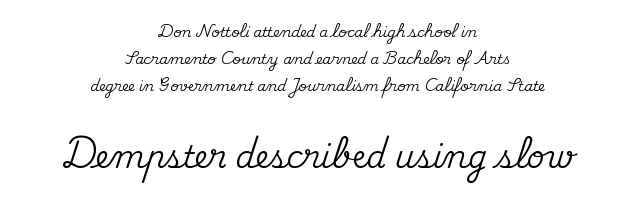
The image shows 31 px serif type; set centered, loose line spacing (1.92x), normal letter spacing, not underlined; the second (bottom) block is 2.21x larger; medium stroke contrast and a small x-height.
